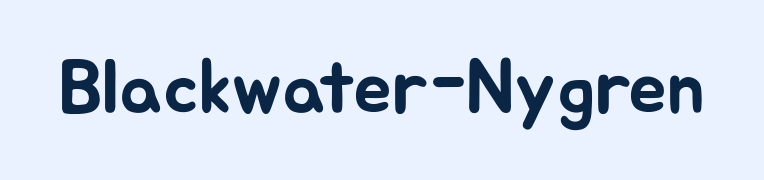
Between one letter and the next there's only the usual sliver of space. Is this a sans? Yes — the strokes have no serifs. This rendering features lettering with no underline. This is the regular roman posture of the typeface. Each letter keeps its own natural width here, so spacing adapts to shape.
